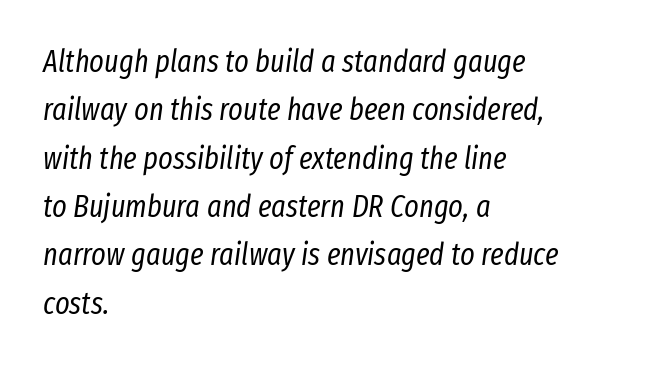
Q: Is the text bold? A: No.
Q: Is the text italic (slanted)? A: Yes, it leans right by about 8 degrees.
Q: Is the text underlined? A: No.
Q: How is the paragraph aligned? A: Left-aligned.
Q: Is the spacing between letters normal or unusually wide? A: Normal.
Q: Is the spacing between lines tight, normal or loose? A: Normal.
Q: Width (condensed, normal, or wide)? A: Condensed.
Q: Stroke contrast? A: Low.
Q: x-height? A: Medium.
Q: Monospaced? A: No.
